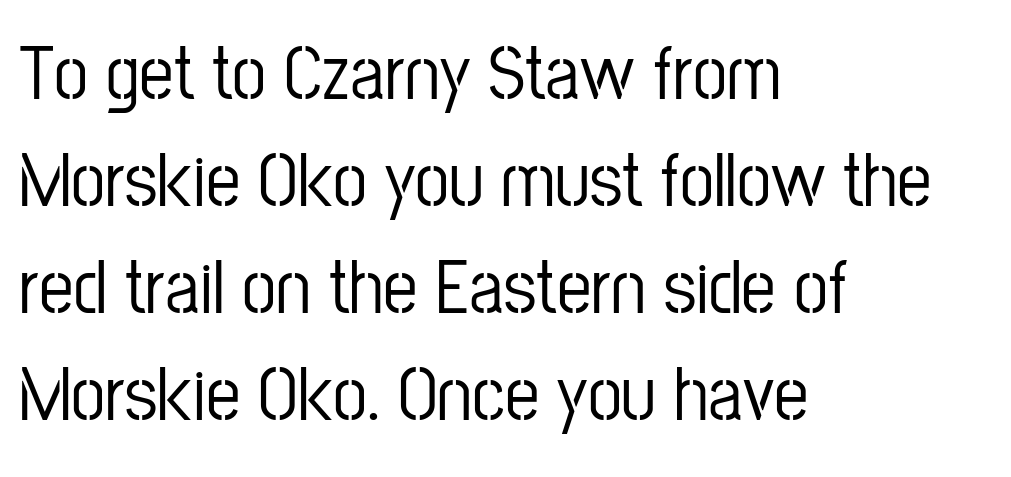
Q: Is the text italic (slanted)? A: No, it is upright.
Q: Is the typeface a serif or a sans-serif typeface? A: Sans-serif.
Q: Is the text underlined? A: No.
Q: How is the paragraph aligned? A: Left-aligned.
Q: Is the spacing between letters normal or unusually wide? A: Normal.
Q: Is the spacing between lines tight, normal or loose? A: Normal.
Q: Width (condensed, normal, or wide)? A: Condensed.
Q: Stroke contrast? A: Low.
Q: x-height? A: Medium.
Q: Monospaced? A: No.
